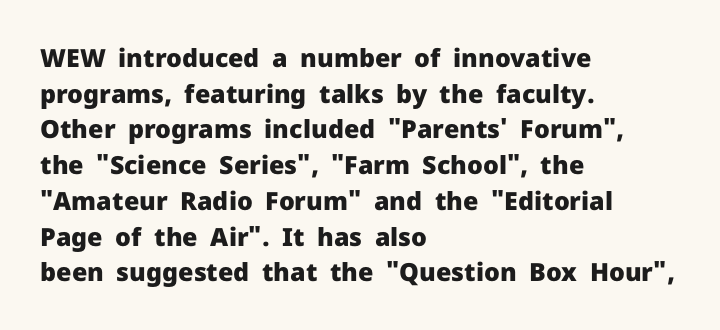
This rendering leaves character spacing at its baseline value. Any mark beneath the type? The region is blank. This is roman type, the default non-slanted kind. Pretty heavy lettering here — definitely bold. Notice how descenders clear the ascenders below comfortably — that's standard leading. All the whitespace from short lines collects on the right.
